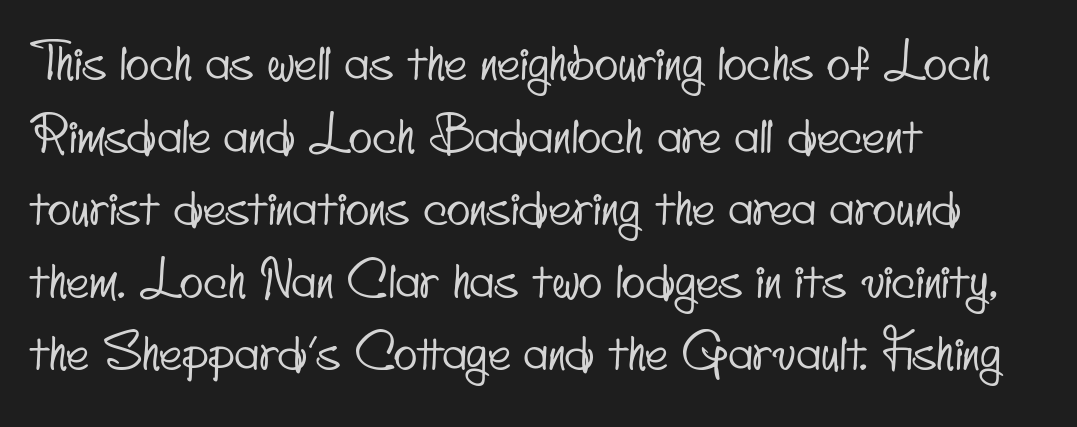
Interline gaps are of average width in this sample. These lines stack with their left ends in a neat column. There is no visible air inserted between adjacent glyphs. Type style note: lacks serifs.
